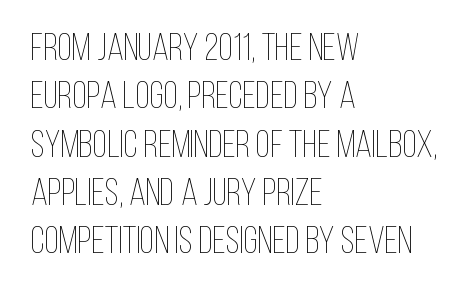
Q: Is the text bold? A: No.
Q: Is the text italic (slanted)? A: No, it is upright.
Q: Is the text underlined? A: No.
Q: How is the paragraph aligned? A: Left-aligned.
Q: Is the spacing between letters normal or unusually wide? A: Normal.
Q: Is the spacing between lines tight, normal or loose? A: Normal.
Q: Width (condensed, normal, or wide)? A: Condensed.
Q: Stroke contrast? A: Low.
Q: x-height? A: Large.
Q: Monospaced? A: No.
